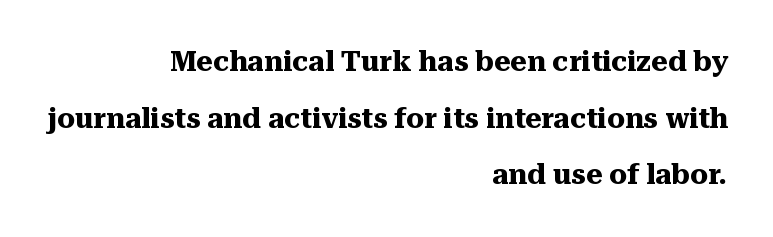
{"serif": "yes", "italic": "no", "bold": "yes", "weight": "heavy", "width": "normal", "stroke_contrast": "medium", "x_height": "medium", "monospaced": "no", "underline": "no", "align": "right", "line_spacing": "loose", "line_spacing_ratio": 2.02, "letter_spacing": "normal", "letter_spacing_em": 0.0, "glyph_px": 28}
